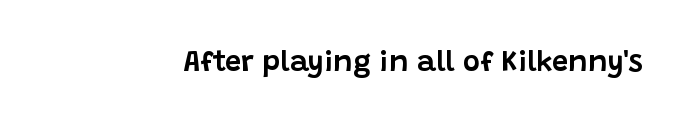
Q: Is the text italic (slanted)? A: No, it is upright.
Q: Is the typeface a serif or a sans-serif typeface? A: Sans-serif.
Q: Is the text underlined? A: No.
Q: Is the spacing between letters normal or unusually wide? A: Normal.
Q: Width (condensed, normal, or wide)? A: Normal.
Q: Stroke contrast? A: Low.
Q: x-height? A: Large.
Q: Monospaced? A: No.
